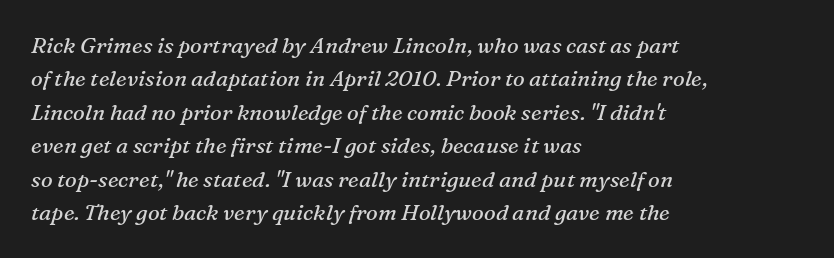
{"italic": "yes", "lean": "right", "slant_degrees": 16, "bold": "no", "underline": "no", "align": "left", "line_spacing": "normal", "line_spacing_ratio": 1.52, "letter_spacing": "normal", "letter_spacing_em": 0.0, "glyph_px": 22}
